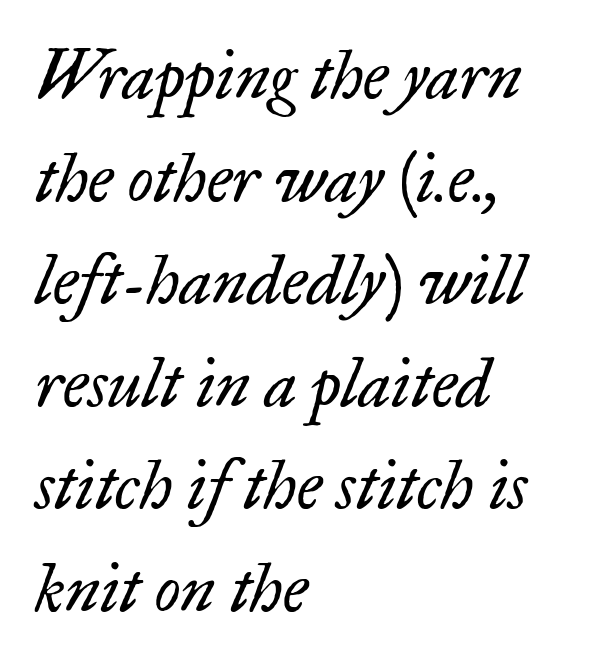
{"serif": "yes", "italic": "yes", "lean": "right", "slant_degrees": 17, "bold": "no", "weight": "regular", "width": "normal", "stroke_contrast": "low", "x_height": "small", "monospaced": "no", "underline": "no", "align": "left", "line_spacing": "normal", "line_spacing_ratio": 1.53, "letter_spacing": "normal", "letter_spacing_em": 0.0, "glyph_px": 67}
